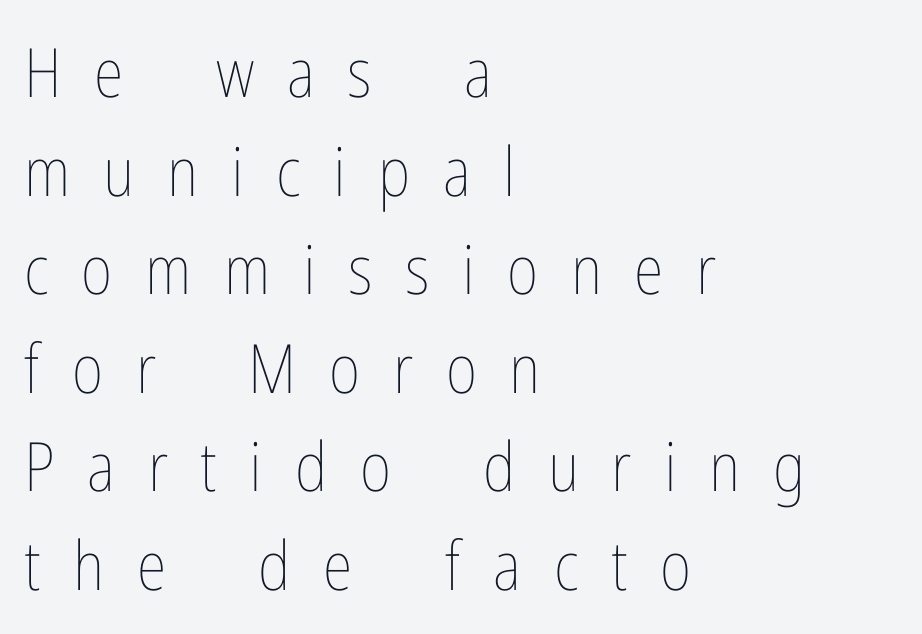
Q: Is the text bold? A: No.
Q: Is the text italic (slanted)? A: No, it is upright.
Q: Is the text underlined? A: No.
Q: How is the paragraph aligned? A: Left-aligned.
Q: Is the spacing between letters normal or unusually wide? A: Unusually wide.
Q: Is the spacing between lines tight, normal or loose? A: Normal.
Q: Width (condensed, normal, or wide)? A: Condensed.
Q: Stroke contrast? A: Low.
Q: x-height? A: Medium.
Q: Monospaced? A: No.
